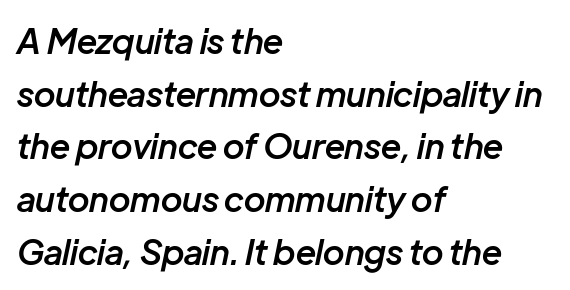
{"italic": "yes", "lean": "right", "slant_degrees": 12, "bold": "semi", "weight": "semibold", "width": "normal", "stroke_contrast": "low", "x_height": "medium", "monospaced": "no", "underline": "no", "align": "left", "line_spacing": "normal", "line_spacing_ratio": 1.55, "letter_spacing": "normal", "letter_spacing_em": 0.0, "glyph_px": 34}
